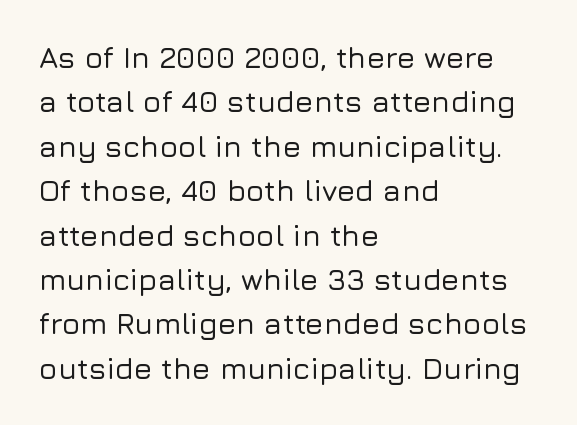
Q: Is the text italic (slanted)? A: No, it is upright.
Q: Is the typeface a serif or a sans-serif typeface? A: Sans-serif.
Q: Is the text underlined? A: No.
Q: How is the paragraph aligned? A: Left-aligned.
Q: Is the spacing between letters normal or unusually wide? A: Normal.
Q: Is the spacing between lines tight, normal or loose? A: Normal.
Q: Width (condensed, normal, or wide)? A: Normal.
Q: Stroke contrast? A: Low.
Q: x-height? A: Medium.
Q: Monospaced? A: No.
